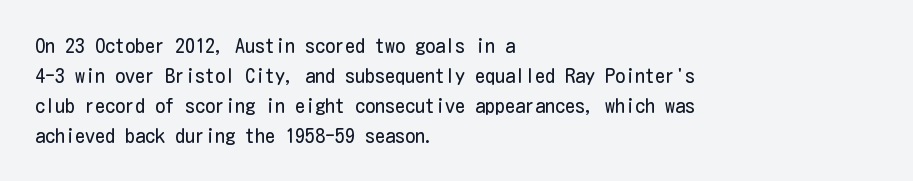
{"italic": "no", "bold": "no", "underline": "no", "align": "left", "line_spacing": "normal", "line_spacing_ratio": 1.5, "letter_spacing": "normal", "letter_spacing_em": 0.0, "glyph_px": 20}
